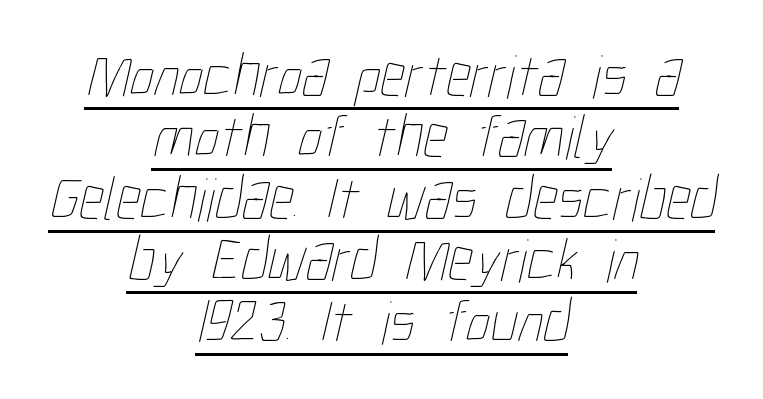
Q: Is the text bold? A: No.
Q: Is the text underlined? A: Yes.
Q: How is the paragraph aligned? A: Centered.
Q: Is the spacing between letters normal or unusually wide? A: Normal.
Q: Is the spacing between lines tight, normal or loose? A: Tight.
Q: Width (condensed, normal, or wide)? A: Condensed.
Q: Stroke contrast? A: Low.
Q: x-height? A: Medium.
Q: Monospaced? A: No.
